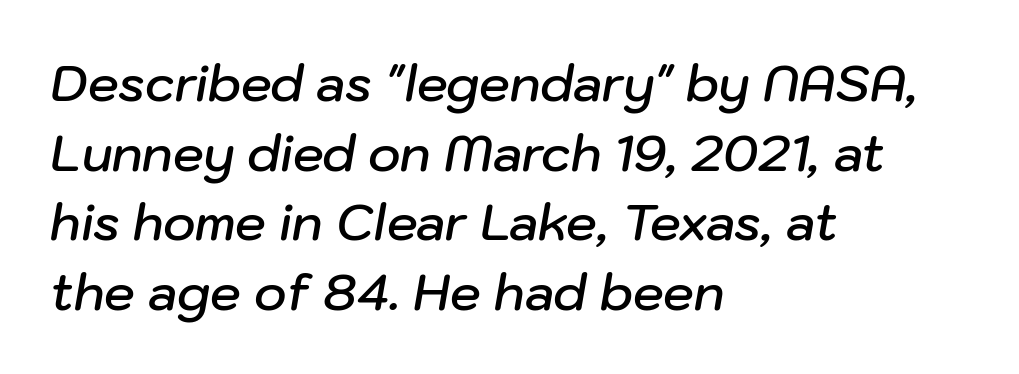
{"italic": "yes", "lean": "right", "slant_degrees": 10, "bold": "semi", "weight": "semibold", "width": "normal", "stroke_contrast": "low", "x_height": "medium", "monospaced": "no", "underline": "no", "align": "left", "line_spacing": "normal", "line_spacing_ratio": 1.42, "letter_spacing": "normal", "letter_spacing_em": 0.0, "glyph_px": 49}
